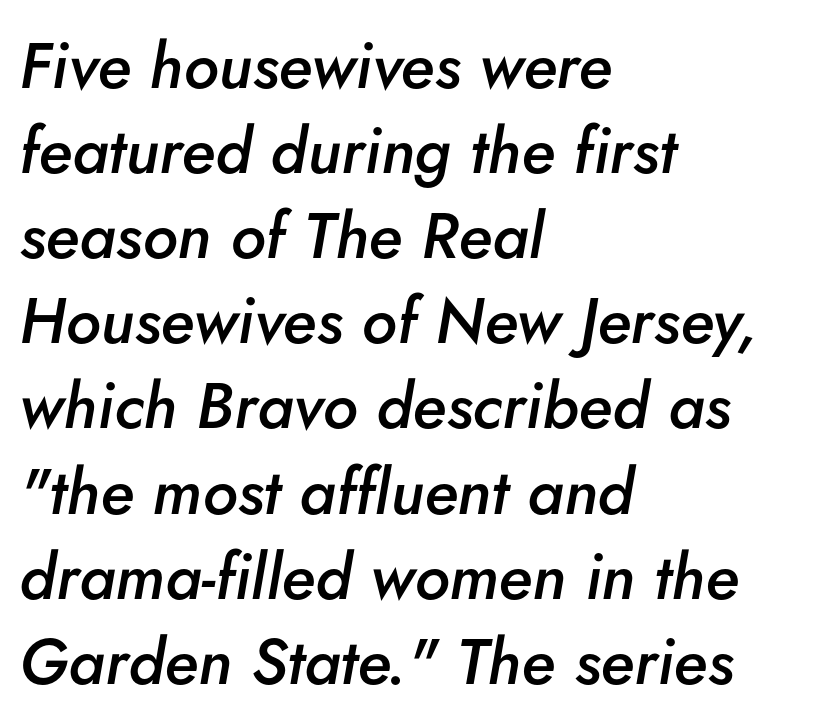
The image shows 64 px semibold type, italic (leaning right); set left-aligned, normal line spacing (1.33x), normal letter spacing, not underlined; low stroke contrast and a small x-height.
